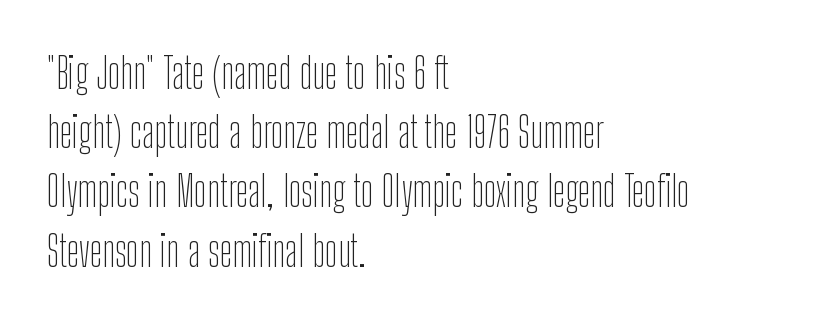
Q: Is the text bold? A: No.
Q: Is the text italic (slanted)? A: No, it is upright.
Q: Is the typeface a serif or a sans-serif typeface? A: Sans-serif.
Q: Is the text underlined? A: No.
Q: How is the paragraph aligned? A: Left-aligned.
Q: Is the spacing between letters normal or unusually wide? A: Normal.
Q: Is the spacing between lines tight, normal or loose? A: Normal.
Q: Width (condensed, normal, or wide)? A: Condensed.
Q: Stroke contrast? A: Low.
Q: x-height? A: Medium.
Q: Monospaced? A: No.
